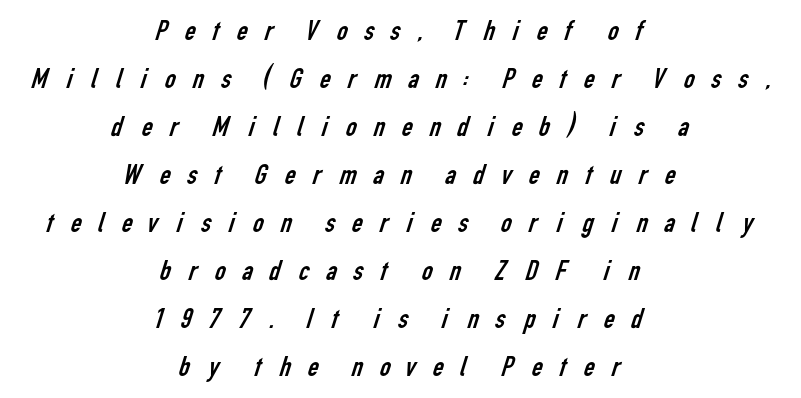
The image shows 30 px regular-weight, condensed sans-serif type; set centered, normal line spacing (1.6x), unusually wide letter spacing (+0.46 em), not underlined; low stroke contrast and a medium x-height.
